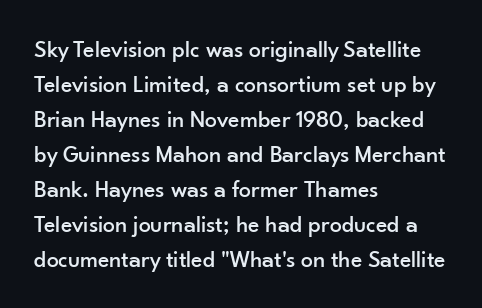
{"italic": "no", "underline": "no", "align": "left", "line_spacing": "normal", "line_spacing_ratio": 1.46, "letter_spacing": "normal", "letter_spacing_em": 0.0, "glyph_px": 24}
